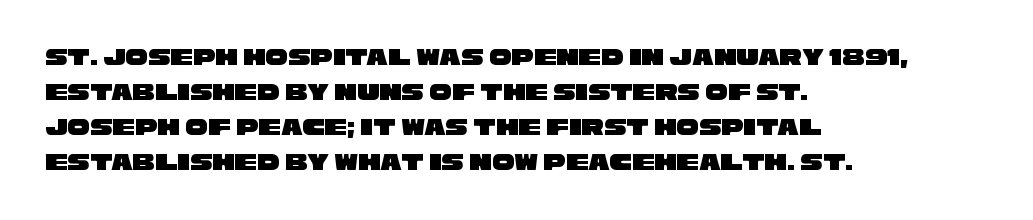
The space beneath each line is pristine and unruled. Short and long lines alike share a common starting point at left. Interline gaps are of average width in this sample. The type is set solid horizontally, with unmodified tracking.
